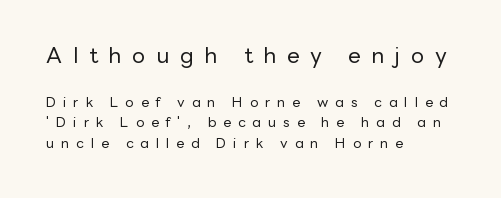
Q: Is the text bold? A: No.
Q: Is the text italic (slanted)? A: No, it is upright.
Q: Is the text underlined? A: No.
Q: How is the paragraph aligned? A: Left-aligned.
Q: Is the spacing between letters normal or unusually wide? A: Unusually wide.
Q: Is the spacing between lines tight, normal or loose? A: Normal.
Q: Which block of text is set in a larger size, the first (top) or the second (bottom)? A: The first (top) one.
